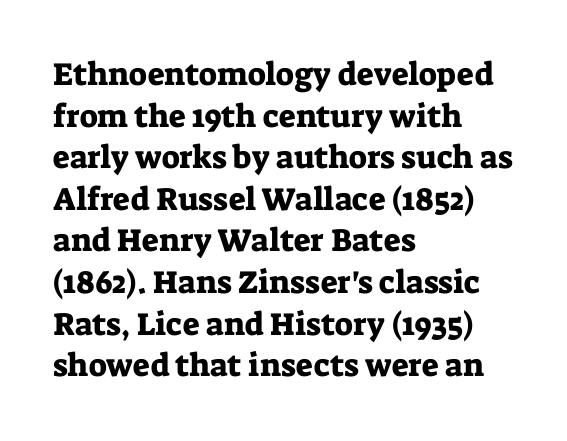
The passage shown is typed in a proportional face where columns would drift. Rule under the text: the space is simply empty. Compared with typical body copy, the letter spacing here is the same. Each new line begins a customary step beneath the previous one. No italicization has been applied; the sample stays upright. Line starts are locked; line ends wander.
